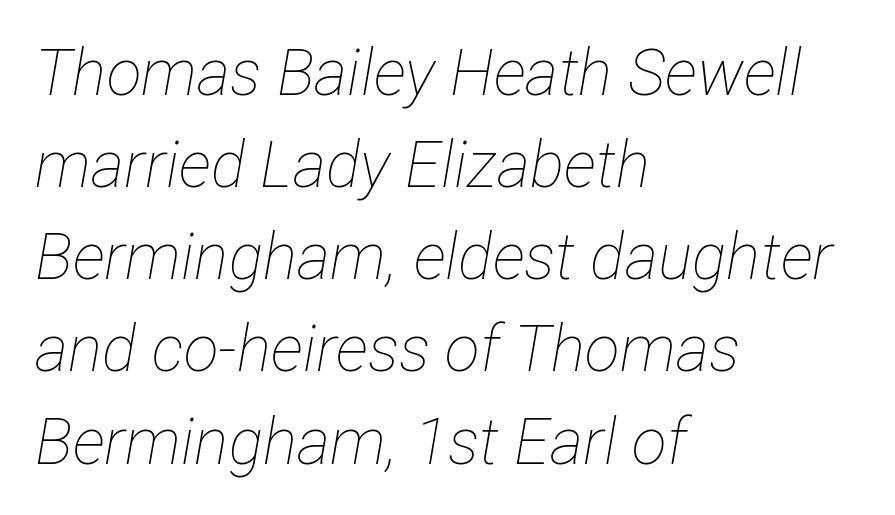
{"italic": "yes", "lean": "right", "slant_degrees": 12, "bold": "no", "weight": "thin", "width": "condensed", "stroke_contrast": "low", "x_height": "medium", "monospaced": "no", "underline": "no", "align": "left", "line_spacing": "normal", "line_spacing_ratio": 1.44, "letter_spacing": "normal", "letter_spacing_em": 0.0, "glyph_px": 64}
